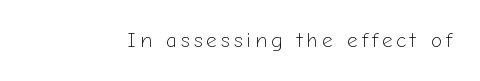
{"italic": "no", "bold": "no", "underline": "no", "glyph_px": 21}
